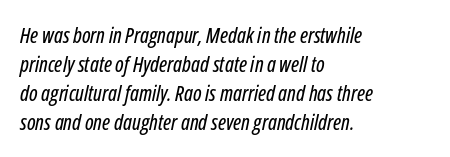
Q: Is the text italic (slanted)? A: Yes, it leans right by about 12 degrees.
Q: Is the text underlined? A: No.
Q: How is the paragraph aligned? A: Left-aligned.
Q: Is the spacing between letters normal or unusually wide? A: Normal.
Q: Is the spacing between lines tight, normal or loose? A: Normal.
